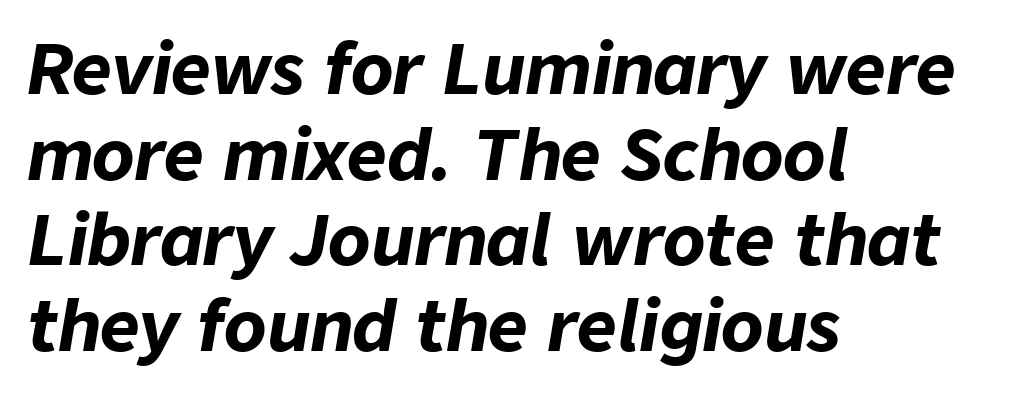
If you drew a ruler down the left edge, every line would touch it. Words float on clear page, feet unadorned. Students, this is bold: see how much ink each stroke carries. The letters advance in unequal steps, a hallmark of proportional type.
